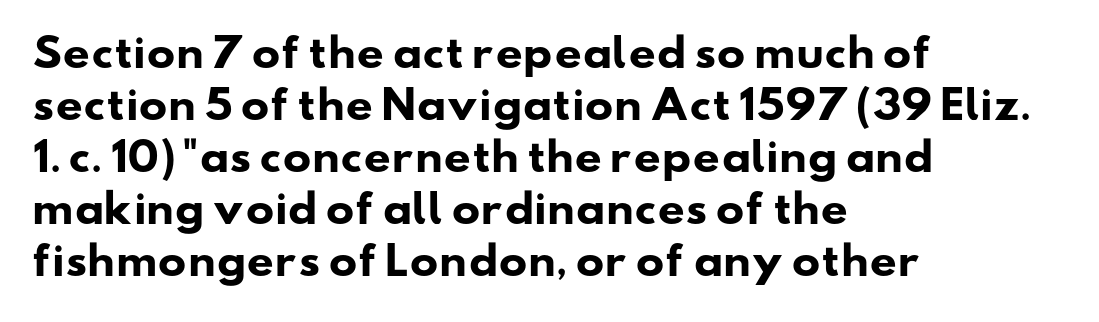
{"serif": "no", "bold": "yes", "weight": "heavy", "width": "wide", "stroke_contrast": "low", "x_height": "small", "monospaced": "no", "underline": "no", "align": "left", "line_spacing": "normal", "line_spacing_ratio": 1.37, "letter_spacing": "normal", "letter_spacing_em": 0.0, "glyph_px": 38}
